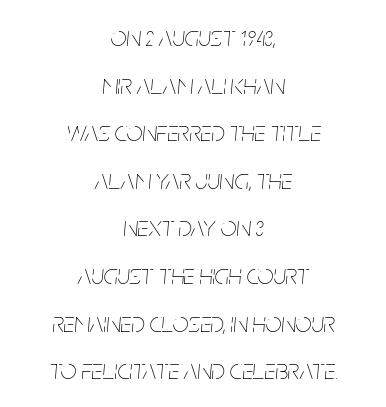
The lines sit at an ordinary, default distance from one another. You can tell it's italic because the verticals aren't actually vertical. Here the designer chose a conventional face with non-uniform glyph widths. The foot of each line stays bare and open. Both edges are ragged and mirror each other, which tells us the setting is centered.
